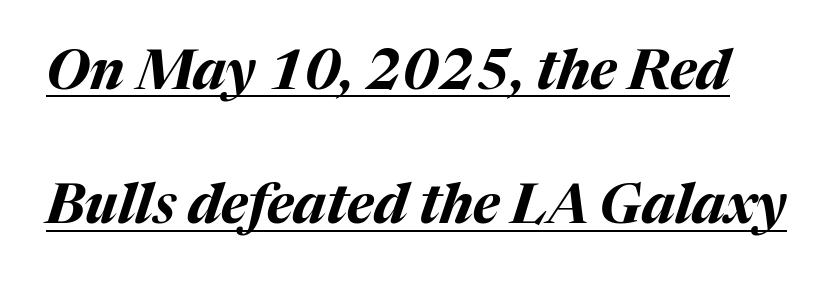
Q: Is the text bold? A: Yes.
Q: Is the text italic (slanted)? A: Yes, it leans right by about 17 degrees.
Q: Is the text underlined? A: Yes.
Q: Is the spacing between letters normal or unusually wide? A: Normal.
Q: Is the spacing between lines tight, normal or loose? A: Loose.
Q: Width (condensed, normal, or wide)? A: Normal.
Q: Stroke contrast? A: Medium.
Q: x-height? A: Medium.
Q: Monospaced? A: No.
